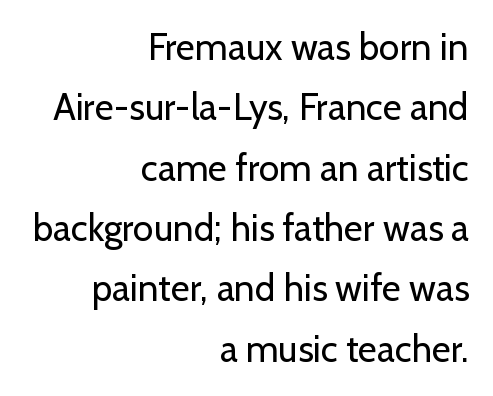
The image shows 37 px regular-weight sans-serif type, upright; set right-aligned, normal line spacing (1.63x), normal letter spacing, not underlined; low stroke contrast and a medium x-height.
